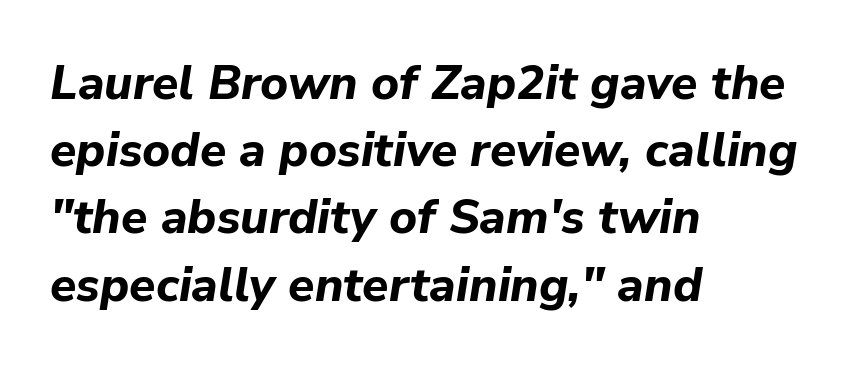
{"italic": "yes", "lean": "right", "slant_degrees": 9, "bold": "yes", "weight": "bold", "width": "normal", "stroke_contrast": "low", "x_height": "medium", "monospaced": "no", "underline": "no", "align": "left", "line_spacing": "normal", "line_spacing_ratio": 1.4, "letter_spacing": "normal", "letter_spacing_em": 0.0, "glyph_px": 48}
